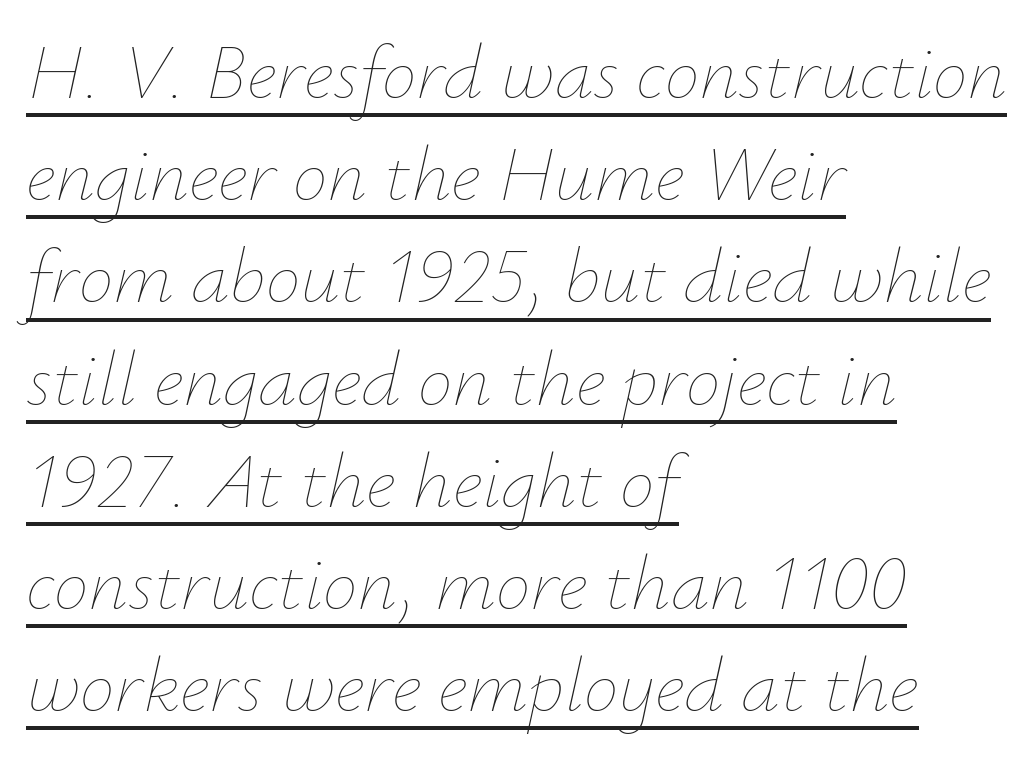
The image shows 78 px thin type, italic (leaning right); set left-aligned, normal line spacing (1.31x), normal letter spacing, underlined; low stroke contrast and a small x-height.
